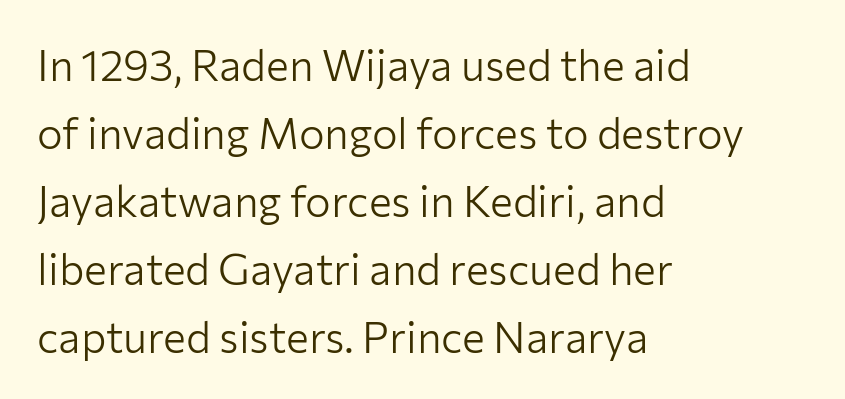
Evenly set lines give the paragraph a standard silhouette. Stroke thickness stays within the range of a standard reading face or lighter. Letters rest on an invisible, unmarked baseline. Unlike a traditional serif, this face leaves its strokes unadorned.
